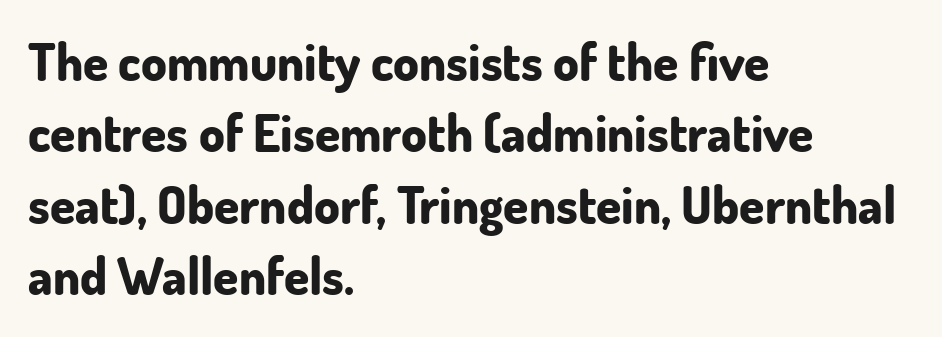
{"serif": "no", "italic": "no", "bold": "yes", "weight": "bold", "width": "normal", "stroke_contrast": "low", "x_height": "small", "monospaced": "no", "underline": "no", "align": "left", "line_spacing": "normal", "line_spacing_ratio": 1.4, "letter_spacing": "normal", "letter_spacing_em": 0.0, "glyph_px": 51}
